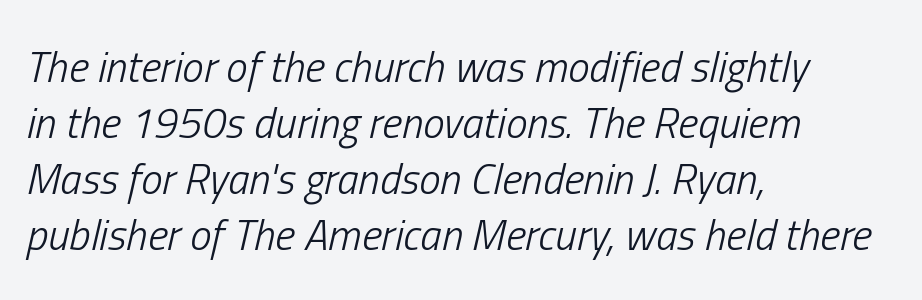
This sample has the flowing, uneven cadence of proportional lettering. The glyphs look as if they've been sheared to an angle. The setting favours the left margin, as ordinary paragraphs usually do. Tracking here is standard; glyphs follow each other at the usual distance. This rendering features lettering with no underline. A light-to-regular cut is what we see here.
